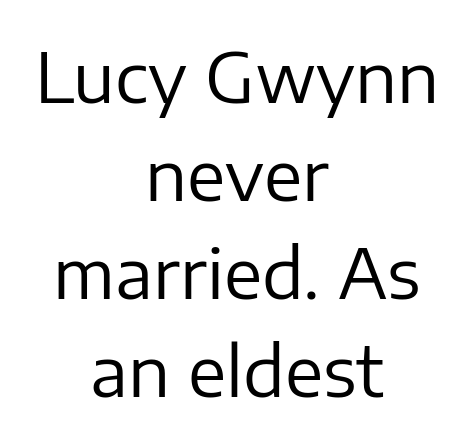
{"serif": "no", "italic": "no", "bold": "no", "weight": "regular", "width": "normal", "stroke_contrast": "low", "x_height": "medium", "monospaced": "no", "underline": "no", "align": "center", "line_spacing": "normal", "line_spacing_ratio": 1.42, "letter_spacing": "normal", "letter_spacing_em": 0.0, "glyph_px": 69}
